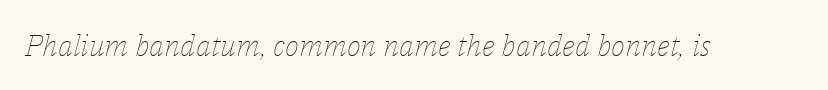
{"italic": "yes", "lean": "right", "slant_degrees": 14, "bold": "no", "weight": "thin", "width": "normal", "stroke_contrast": "low", "x_height": "medium", "monospaced": "no", "underline": "no", "letter_spacing": "normal", "letter_spacing_em": 0.0, "glyph_px": 30}
